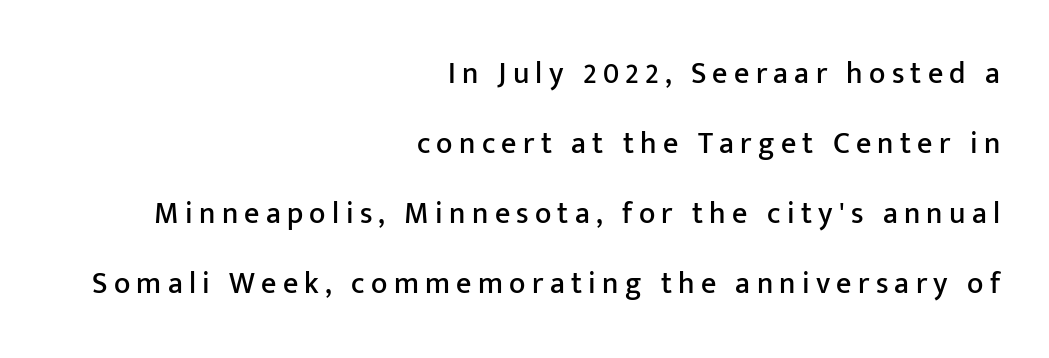
{"serif": "no", "italic": "no", "width": "normal", "stroke_contrast": "low", "x_height": "medium", "monospaced": "no", "underline": "no", "align": "right", "line_spacing": "loose", "line_spacing_ratio": 2.33, "letter_spacing": "wide", "letter_spacing_em": 0.21, "glyph_px": 30}
